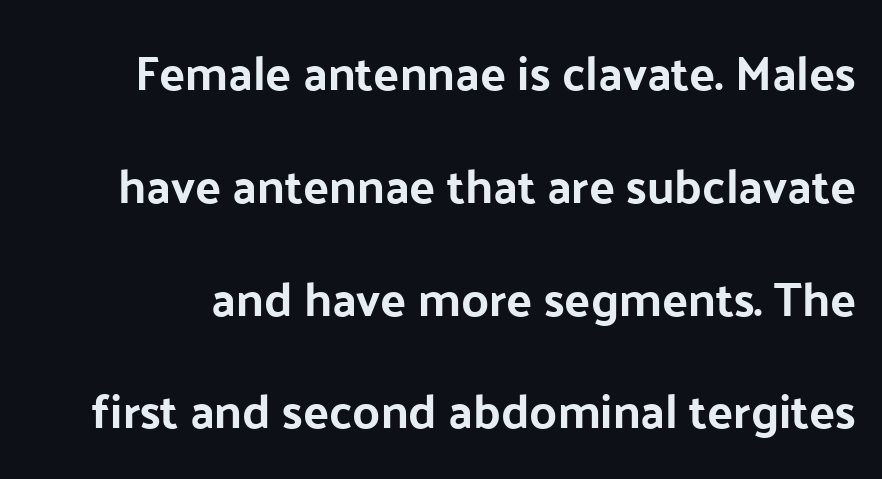
Successive baselines arrive slowly, with a big drop between each. Heavy, bold letterforms. The space beneath each line is pristine and unruled. Observe the ordinary spacing: letters are neighbours, not strangers.
